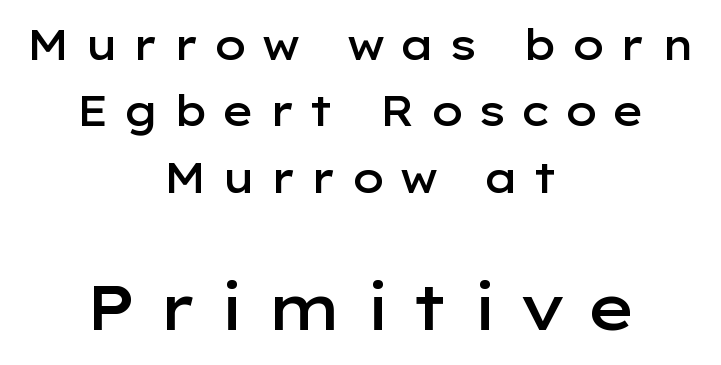
The image shows 63 px semibold, wide sans-serif type, upright; set centered, normal line spacing (1.58x), unusually wide letter spacing (+0.33 em), not underlined; the second (bottom) block is 1.5x larger; low stroke contrast and a medium x-height.
